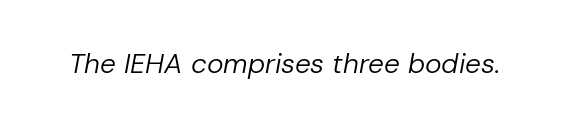
The image shows 28 px regular-weight type, italic (leaning right); set normal letter spacing, not underlined; low stroke contrast and a medium x-height.
